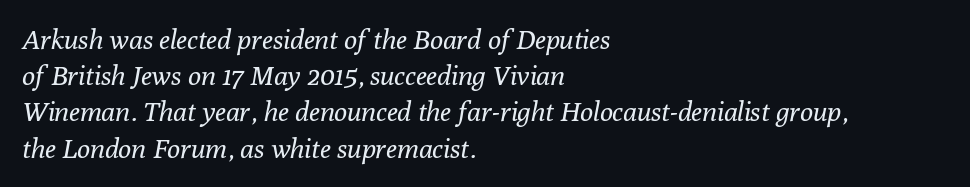
Regarding leading, the lines here are spaced in the standard way. Italic? Definitely — the glyphs are oblique. A classic flush-left, rag-right setting is used for this passage. Here the glyphs are tracked normally, forming tight word shapes. Weight: not bold — regular or lighter.
